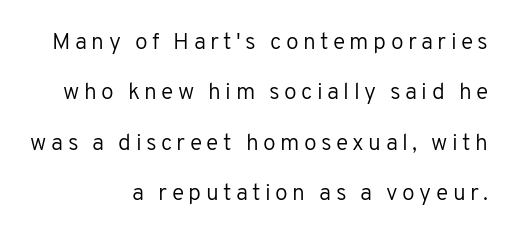
The image shows 23 px text type, upright; set right-aligned, loose line spacing (2.19x), not underlined.
